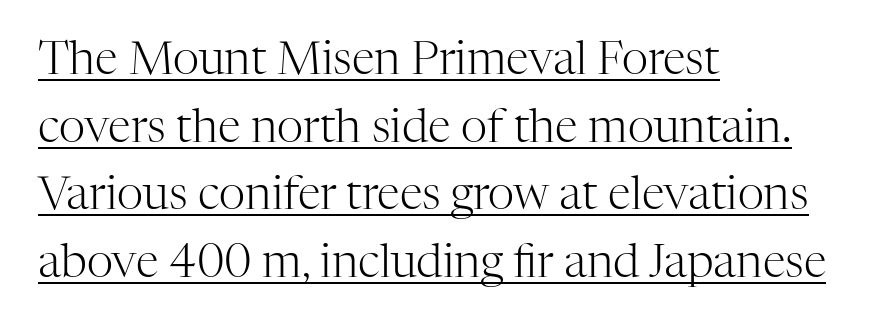
The string is rendered with underlining switched on. Stem width sits at or under what a default text font uses. The specimen reads as upright at a glance. Note the varied advance widths — an 'i' is clearly narrower than an 'm'. The rendering uses a moderate line-height, typical for paragraphs.
